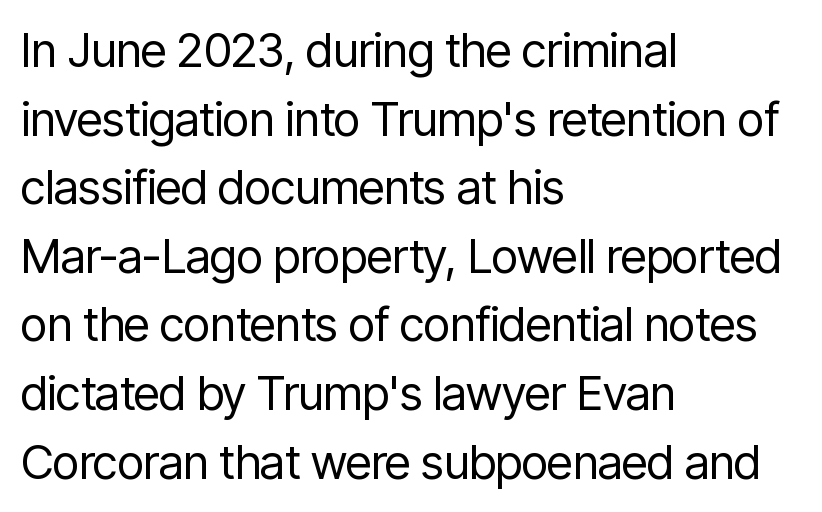
The image shows 47 px regular-weight, condensed sans-serif type, upright; set left-aligned, normal line spacing (1.46x), normal letter spacing, not underlined; low stroke contrast and a medium x-height.
